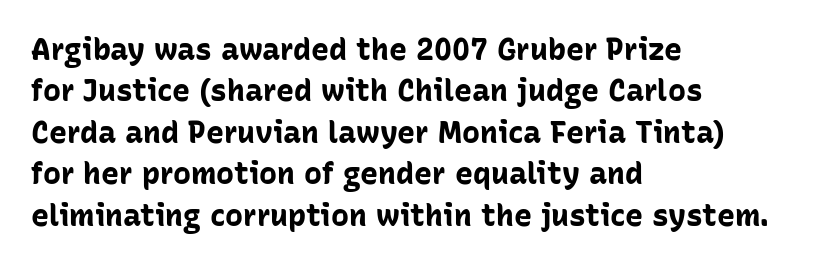
A full-strength bold gives these letters their thick strokes. Caption: standard tracking, unaltered. Every stem runs plumb, perpendicular to the baseline. The space beneath each line is pristine and unruled.
